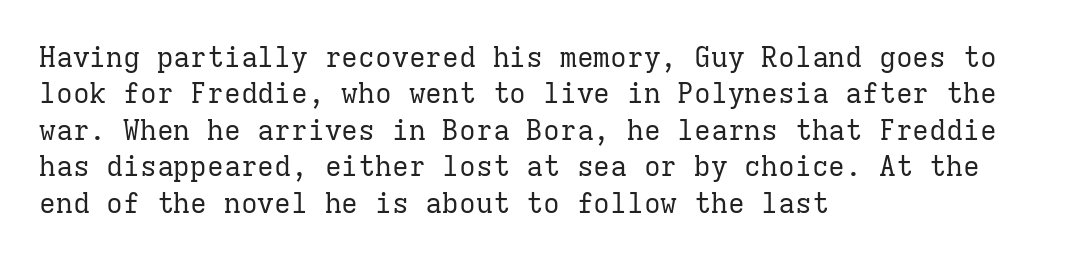
The image shows 28 px regular-weight serif type, upright, monospaced; set left-aligned, normal line spacing (1.3x), normal letter spacing, not underlined; low stroke contrast and a medium x-height.
